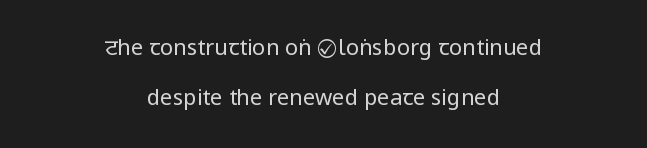
Q: Is the text bold? A: No.
Q: Is the text italic (slanted)? A: No, it is upright.
Q: Is the text underlined? A: No.
Q: How is the paragraph aligned? A: Centered.
Q: Is the spacing between letters normal or unusually wide? A: Normal.
Q: Is the spacing between lines tight, normal or loose? A: Loose.
